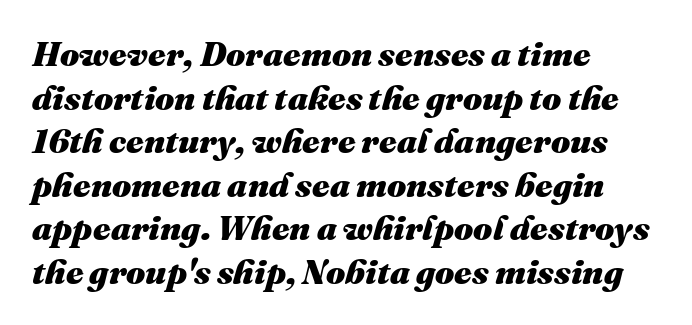
Nothing unusual about the tracking: characters are spaced as the font intends. Rows of type keep a routine distance in the vertical direction. The ragged edge is on the right, which tells us the setting is flush left. You'd pick this weight for a headline — it's a proper bold.
